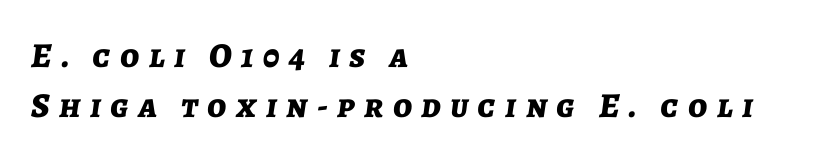
The image shows 35 px bold type, italic (leaning right); set left-aligned, normal line spacing (1.42x), unusually wide letter spacing (+0.27 em), not underlined; low stroke contrast and a medium x-height.
